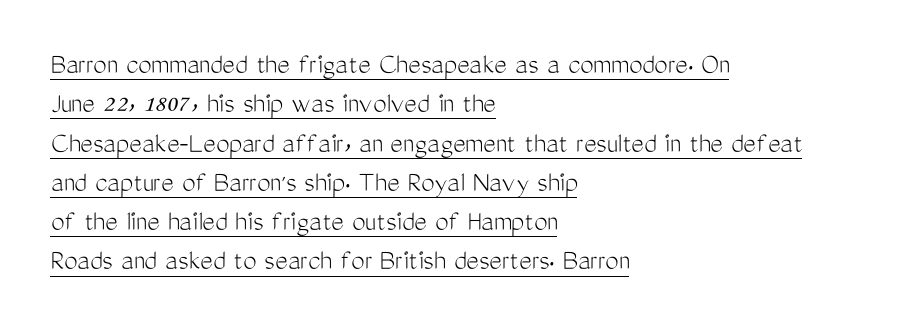
Nothing unusual about the tracking: characters are spaced as the font intends. Designer's note — italics off, roman on. Does the copy run flush right? No — it runs flush left. Counters stay open thanks to moderate or lighter strokes. The type family on display is of the sans-serif kind. Spacing verdict: proportional, widths tailored to each character.
